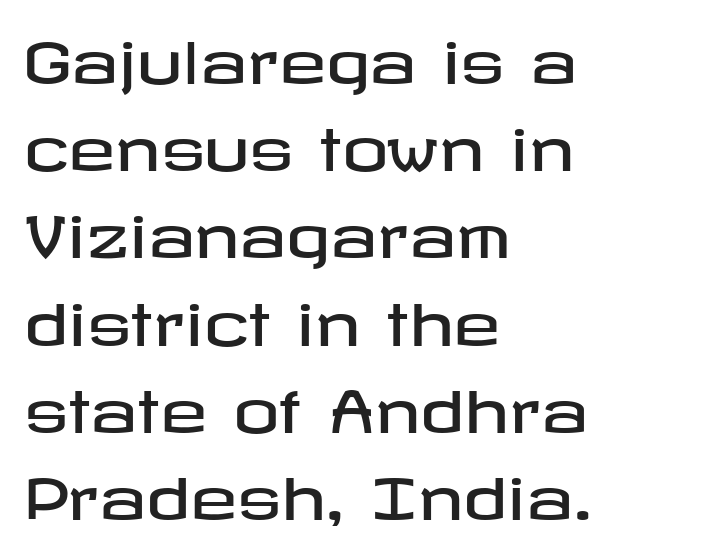
The image shows 57 px wide sans-serif type, upright; set left-aligned, normal line spacing (1.53x), normal letter spacing, not underlined; low stroke contrast and a medium x-height.
